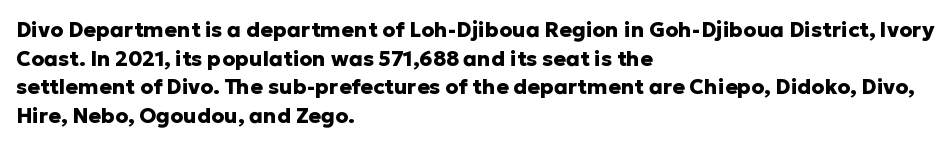
{"italic": "no", "bold": "yes", "underline": "no", "align": "left", "line_spacing": "normal", "line_spacing_ratio": 1.36, "letter_spacing": "normal", "letter_spacing_em": 0.0, "glyph_px": 21}
